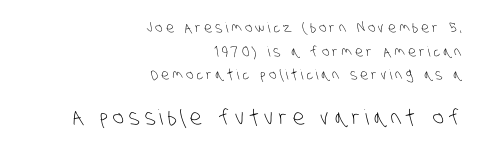
The image shows 21 px text type; set right-aligned, normal line spacing (1.68x), unusually wide letter spacing (+0.24 em), not underlined; the second (bottom) block is 1.5x larger.
